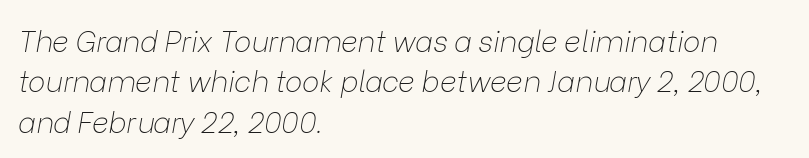
{"italic": "yes", "lean": "right", "slant_degrees": 9, "bold": "no", "weight": "thin", "width": "normal", "stroke_contrast": "low", "x_height": "medium", "monospaced": "no", "underline": "no", "align": "left", "line_spacing": "normal", "line_spacing_ratio": 1.39, "letter_spacing": "normal", "letter_spacing_em": 0.0, "glyph_px": 29}
